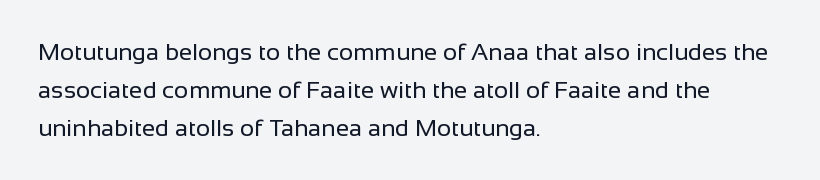
Q: Is the text bold? A: No.
Q: Is the text italic (slanted)? A: No, it is upright.
Q: Is the text underlined? A: No.
Q: How is the paragraph aligned? A: Left-aligned.
Q: Is the spacing between letters normal or unusually wide? A: Normal.
Q: Is the spacing between lines tight, normal or loose? A: Normal.
